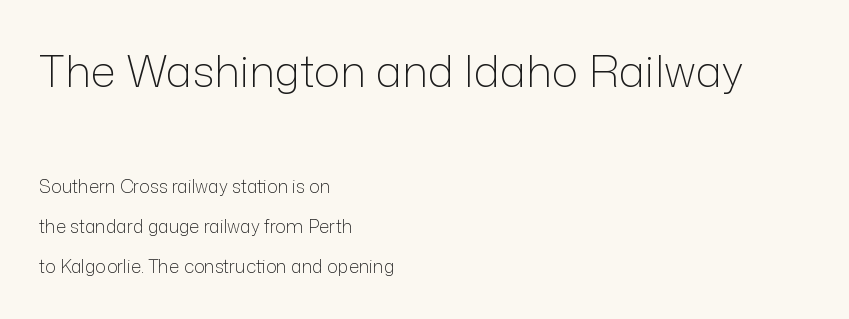
{"serif": "no", "italic": "no", "bold": "no", "weight": "light", "width": "normal", "stroke_contrast": "low", "x_height": "medium", "monospaced": "no", "underline": "no", "align": "left", "line_spacing": "loose", "line_spacing_ratio": 2.24, "letter_spacing": "normal", "letter_spacing_em": 0.0, "larger_block": "first", "size_ratio": 2.44, "glyph_px": 44}
